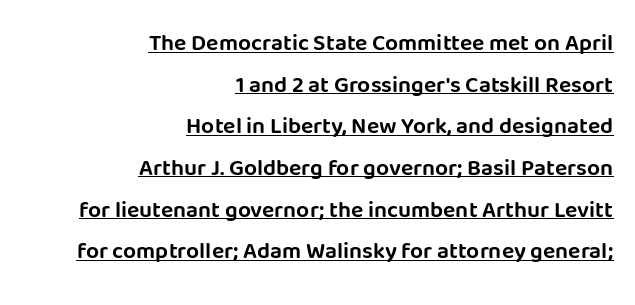
{"italic": "no", "underline": "yes", "align": "right", "line_spacing_ratio": 1.81, "letter_spacing": "normal", "letter_spacing_em": 0.0, "glyph_px": 23}
